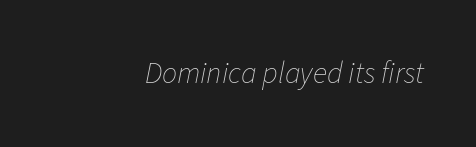
Is the type heavy? It reads as light-to-regular instead. A typesetter would call this proportional, since set widths differ per character. In terms of posture, this sample is oblique. Between one letter and the next there's only the usual sliver of space. Check under the words: just untouched page.
